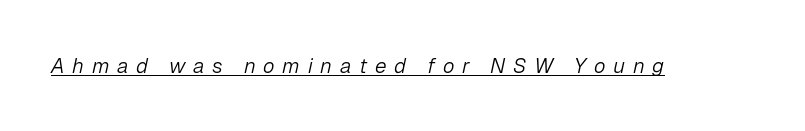
The image shows 21 px text type, italic (leaning right); set unusually wide letter spacing (+0.37 em), underlined.
